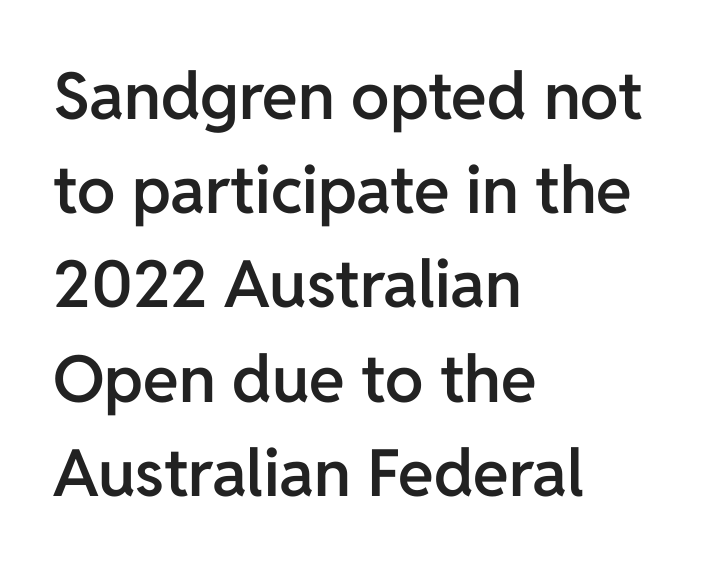
{"serif": "no", "italic": "no", "bold": "semi", "weight": "semibold", "width": "normal", "stroke_contrast": "low", "x_height": "medium", "monospaced": "no", "underline": "no", "align": "left", "line_spacing": "normal", "line_spacing_ratio": 1.45, "letter_spacing": "normal", "letter_spacing_em": 0.0, "glyph_px": 65}
